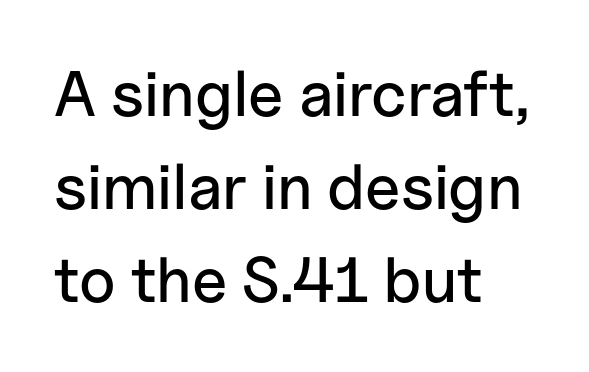
The image shows 64 px sans-serif type, upright; set left-aligned, normal line spacing (1.45x), normal letter spacing, not underlined; low stroke contrast and a medium x-height.
